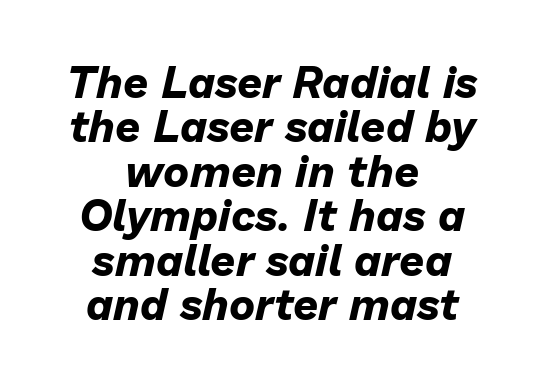
Between one letter and the next there's only the usual sliver of space. The glyphs are unaccompanied by any horizontal stroke below them. This block would grow much taller if given ordinary leading; it's compressed now. The paragraph shown floats in the horizontal middle.
